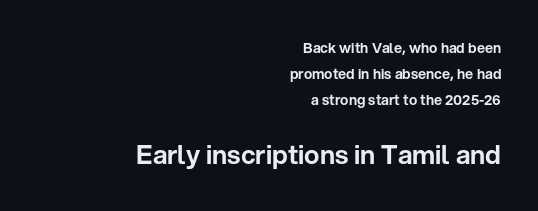
Standard letterfit; no display-style spreading of the glyphs. Unlike italic type, these characters show no tilt at all. Small over large — that's the arrangement of the two blocks here. Descenders are the only things crossing below the line. The ragged edge is on the left, which tells us the setting is flush right.
